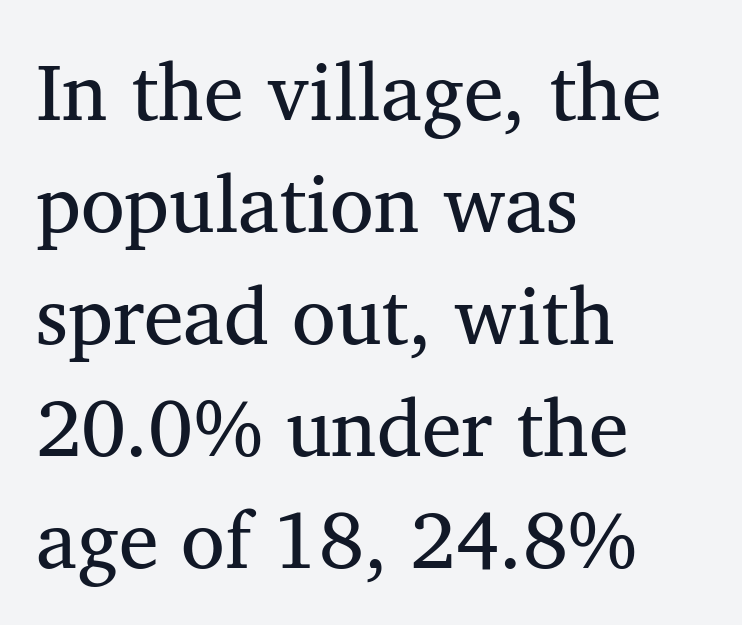
{"serif": "yes", "bold": "no", "weight": "regular", "width": "normal", "stroke_contrast": "medium", "x_height": "medium", "monospaced": "no", "underline": "no", "align": "left", "line_spacing": "normal", "line_spacing_ratio": 1.4, "letter_spacing": "normal", "letter_spacing_em": 0.0, "glyph_px": 80}
